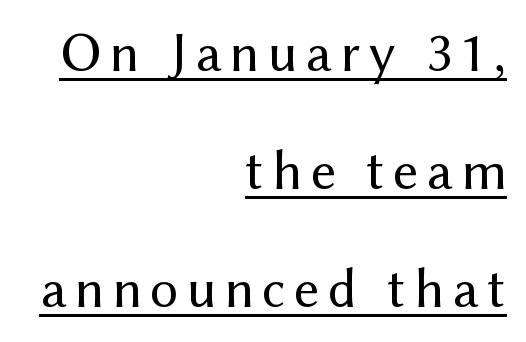
Character widths vary here, with narrow letters taking less room than wide ones. The glyphs are accompanied by a horizontal stroke just below them. The face used here is a sans, in the tradition of grotesques and geometrics. Vertical stems look standard width or narrower in stroke. The passage is arranged like a letterhead date or caption credit — flush right. A great deal of white space separates one row of letters from the next.
